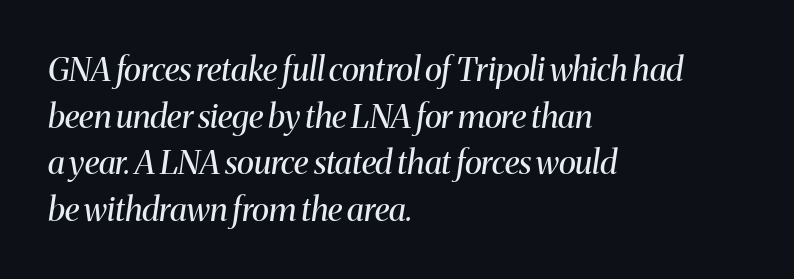
The image shows 33 px regular-weight serif type, italic (leaning right); set left-aligned, normal line spacing (1.41x), normal letter spacing, not underlined; medium stroke contrast and a medium x-height.
